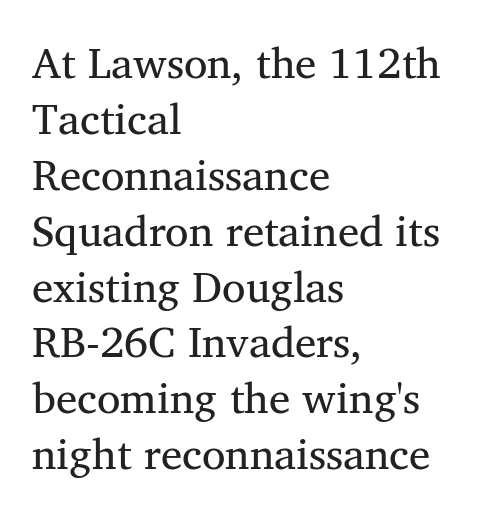
Note: serifs present on the glyphs. One glance says typical: line gaps are just what's usual. No word sits above an underline. This sample uses an upright cut, with every glyph sitting square on the baseline. These lines are rendered in a variable-pitch font.
